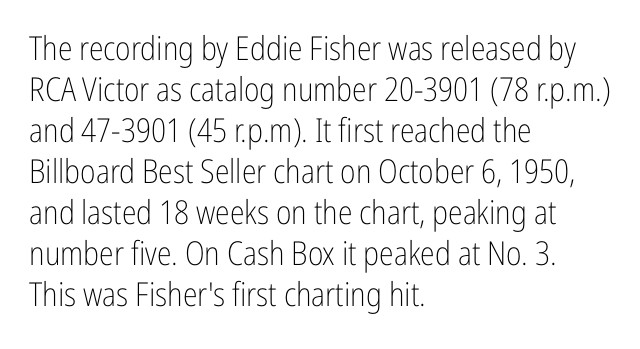
Q: Is the text bold? A: No.
Q: Is the text italic (slanted)? A: No, it is upright.
Q: Is the typeface a serif or a sans-serif typeface? A: Sans-serif.
Q: Is the text underlined? A: No.
Q: How is the paragraph aligned? A: Left-aligned.
Q: Is the spacing between letters normal or unusually wide? A: Normal.
Q: Width (condensed, normal, or wide)? A: Condensed.
Q: Stroke contrast? A: Low.
Q: x-height? A: Medium.
Q: Monospaced? A: No.
